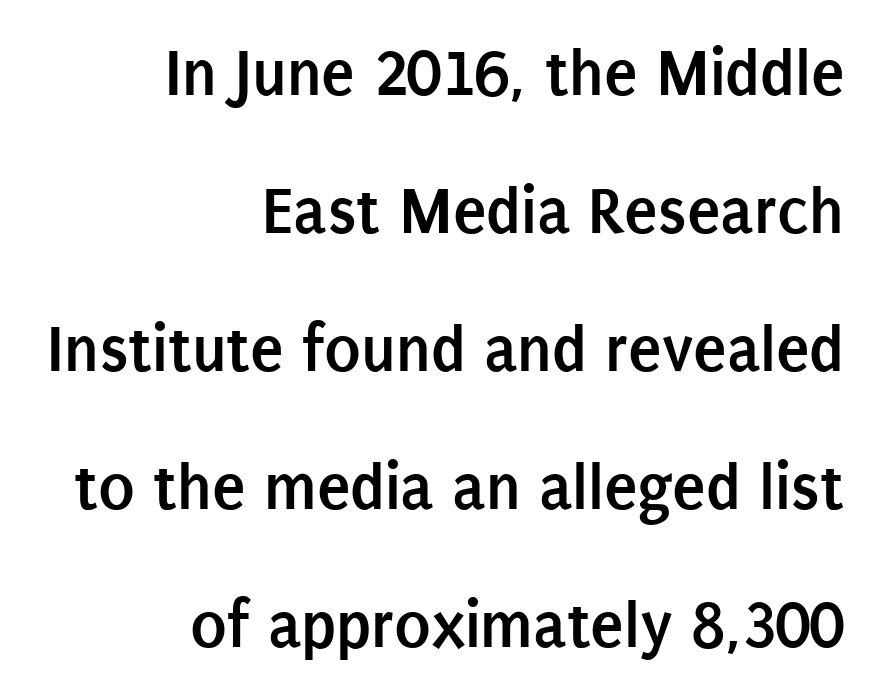
{"serif": "no", "italic": "no", "bold": "yes", "weight": "semibold", "width": "condensed", "stroke_contrast": "low", "x_height": "large", "monospaced": "no", "underline": "no", "align": "right", "line_spacing": "loose", "line_spacing_ratio": 2.03, "letter_spacing": "normal", "letter_spacing_em": 0.0, "glyph_px": 68}
